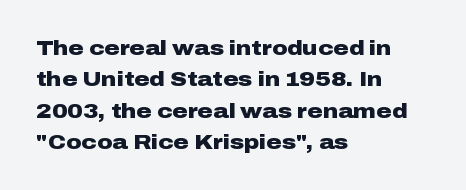
The passage shown is emphatically bold. The specimen reads as upright at a glance. Alignment: flush left. What stands out about the letter spacing? Nothing — it is the standard amount. The block of text has a typical density, with ordinary space between rows. The words here are not underlined.
